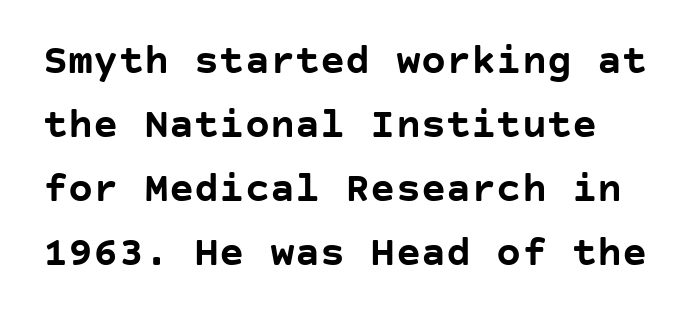
{"serif": "no", "italic": "no", "bold": "yes", "weight": "semibold", "width": "normal", "stroke_contrast": "low", "x_height": "large", "underline": "no", "line_spacing": "normal", "line_spacing_ratio": 1.52, "letter_spacing": "normal", "letter_spacing_em": 0.0, "glyph_px": 42}
